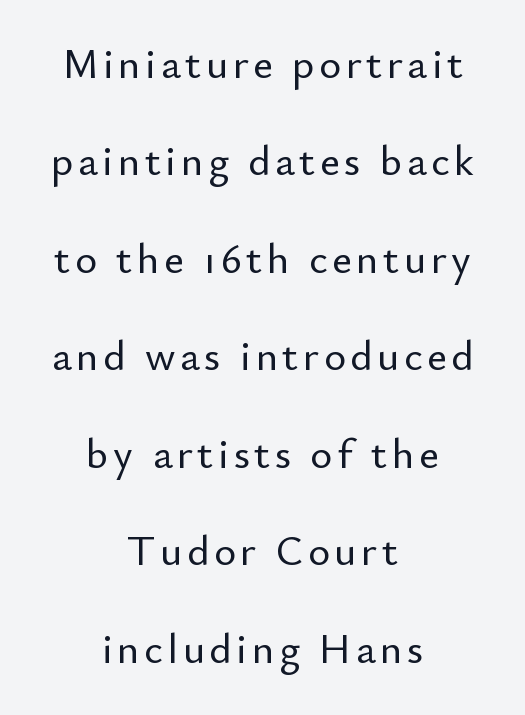
The image shows 42 px sans-serif type, upright; set centered, loose line spacing (2.32x), not underlined; low stroke contrast and a small x-height.
